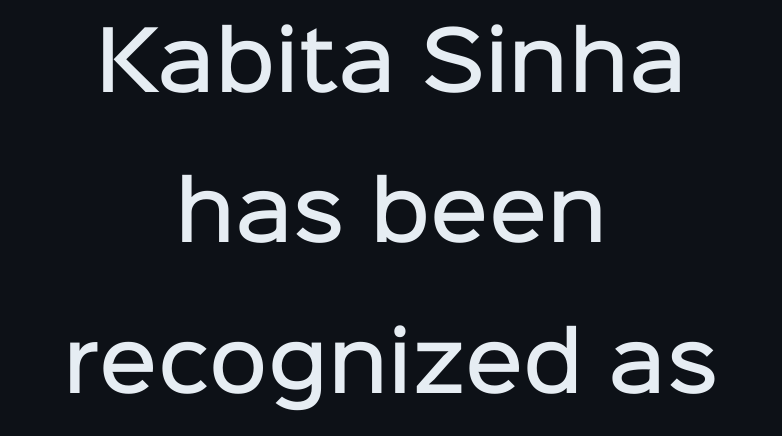
Q: Is the text bold? A: Semi-bold.
Q: Is the text italic (slanted)? A: No, it is upright.
Q: Is the typeface a serif or a sans-serif typeface? A: Sans-serif.
Q: Is the text underlined? A: No.
Q: How is the paragraph aligned? A: Centered.
Q: Is the spacing between letters normal or unusually wide? A: Normal.
Q: Width (condensed, normal, or wide)? A: Normal.
Q: Stroke contrast? A: Low.
Q: x-height? A: Medium.
Q: Monospaced? A: No.
